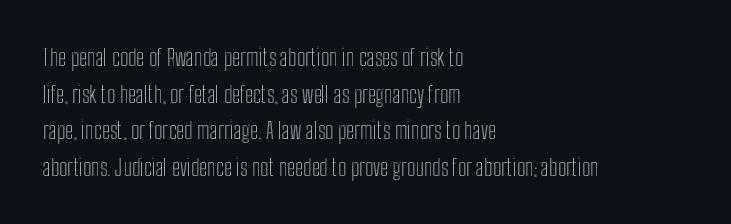
The image shows 23 px text type, upright; set left-aligned, normal line spacing (1.59x), normal letter spacing, not underlined.
